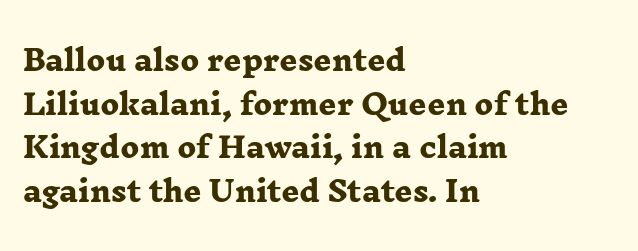
A typesetter would call this proportional, since set widths differ per character. All the whitespace from short lines collects on the right. Students, note that the glyphs here touch the page at normal intervals. The sample has been set heavy, in full bold. Plain, unruled lines of type. Interline gaps are of average width in this sample.
